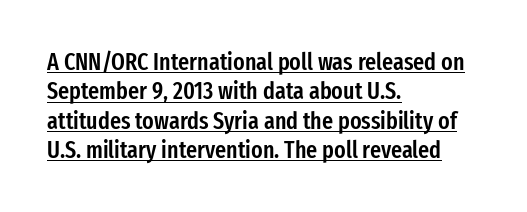
Q: Is the text bold? A: Semi-bold.
Q: Is the text italic (slanted)? A: No, it is upright.
Q: Is the text underlined? A: Yes.
Q: How is the paragraph aligned? A: Left-aligned.
Q: Is the spacing between letters normal or unusually wide? A: Normal.
